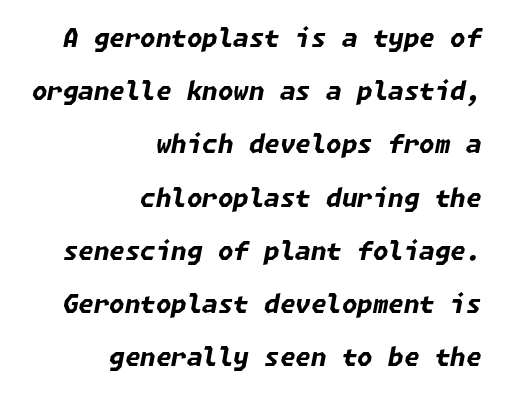
{"italic": "yes", "lean": "right", "slant_degrees": 11, "bold": "yes", "underline": "no", "align": "right", "line_spacing": "loose", "line_spacing_ratio": 2.13, "letter_spacing": "normal", "letter_spacing_em": 0.0, "glyph_px": 25}
